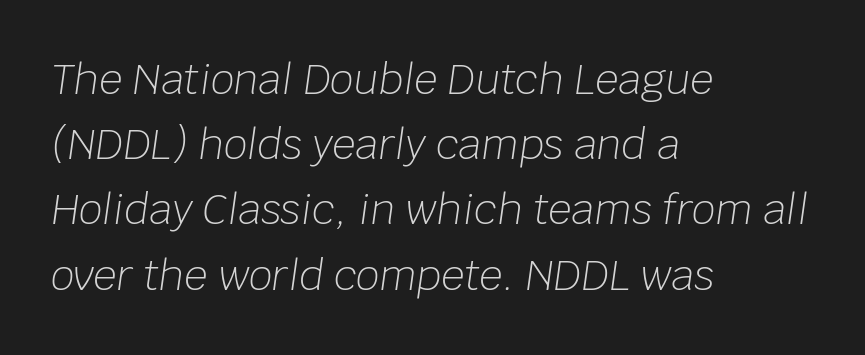
The image shows 41 px light type, italic (leaning right); set left-aligned, normal line spacing (1.59x), normal letter spacing, not underlined; low stroke contrast and a large x-height.
